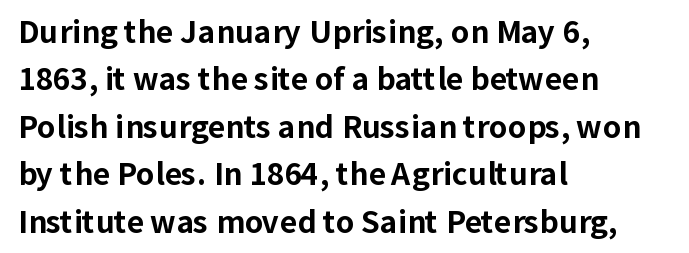
Q: Is the text bold? A: Yes.
Q: Is the text italic (slanted)? A: No, it is upright.
Q: Is the typeface a serif or a sans-serif typeface? A: Sans-serif.
Q: Is the text underlined? A: No.
Q: How is the paragraph aligned? A: Left-aligned.
Q: Is the spacing between letters normal or unusually wide? A: Normal.
Q: Is the spacing between lines tight, normal or loose? A: Normal.
Q: Width (condensed, normal, or wide)? A: Normal.
Q: Stroke contrast? A: Low.
Q: x-height? A: Medium.
Q: Monospaced? A: No.
